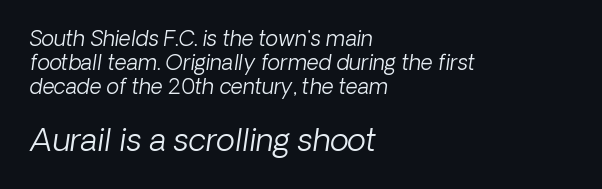
The image shows 31 px light sans-serif type; set left-aligned, tight line spacing (1.14x), normal letter spacing, not underlined; the second (bottom) block is 1.48x larger; low stroke contrast and a medium x-height.
